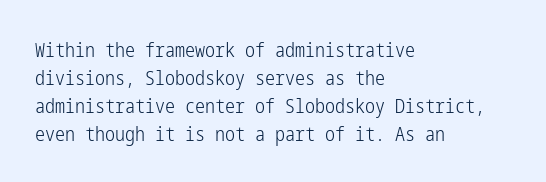
Q: Is the text bold? A: No.
Q: Is the text italic (slanted)? A: No, it is upright.
Q: Is the text underlined? A: No.
Q: How is the paragraph aligned? A: Left-aligned.
Q: Is the spacing between letters normal or unusually wide? A: Normal.
Q: Is the spacing between lines tight, normal or loose? A: Normal.
